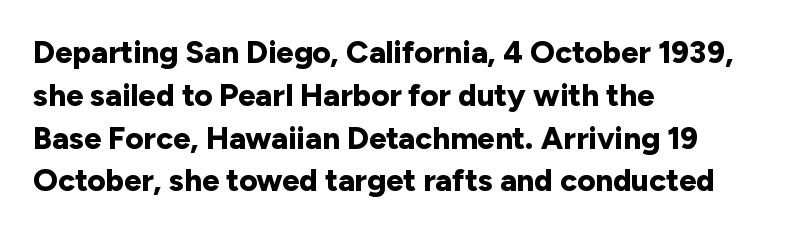
Here the designer chose a conventional face with non-uniform glyph widths. Normally led — the rows are evenly, conventionally spaced. These lines stack with their left ends in a neat column. The letters stand straight up with perfectly vertical stems. This sample uses plain, unmodified letter spacing. The glyphs are unaccompanied by any horizontal stroke below them.
